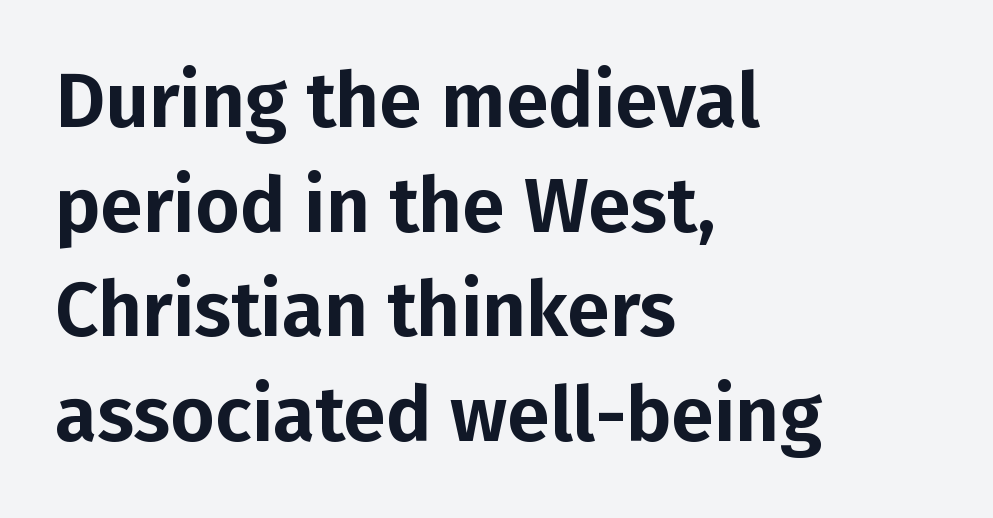
{"serif": "no", "italic": "no", "width": "normal", "stroke_contrast": "low", "x_height": "medium", "monospaced": "no", "underline": "no", "align": "left", "line_spacing": "normal", "line_spacing_ratio": 1.36, "letter_spacing": "normal", "letter_spacing_em": 0.0, "glyph_px": 77}
